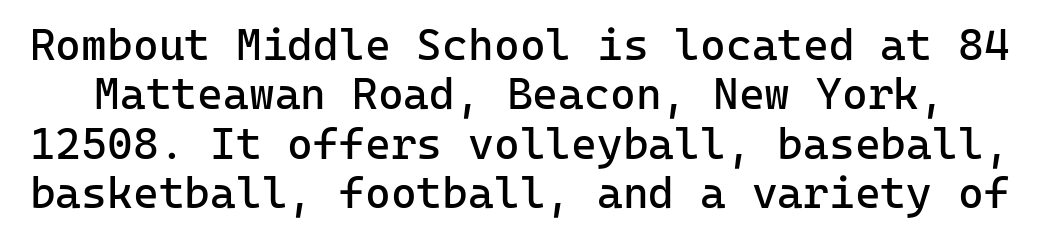
{"serif": "no", "italic": "no", "bold": "no", "weight": "regular", "width": "normal", "stroke_contrast": "low", "x_height": "medium", "monospaced": "yes", "underline": "no", "line_spacing": "tight", "line_spacing_ratio": 1.12, "letter_spacing": "normal", "letter_spacing_em": 0.0, "glyph_px": 44}
